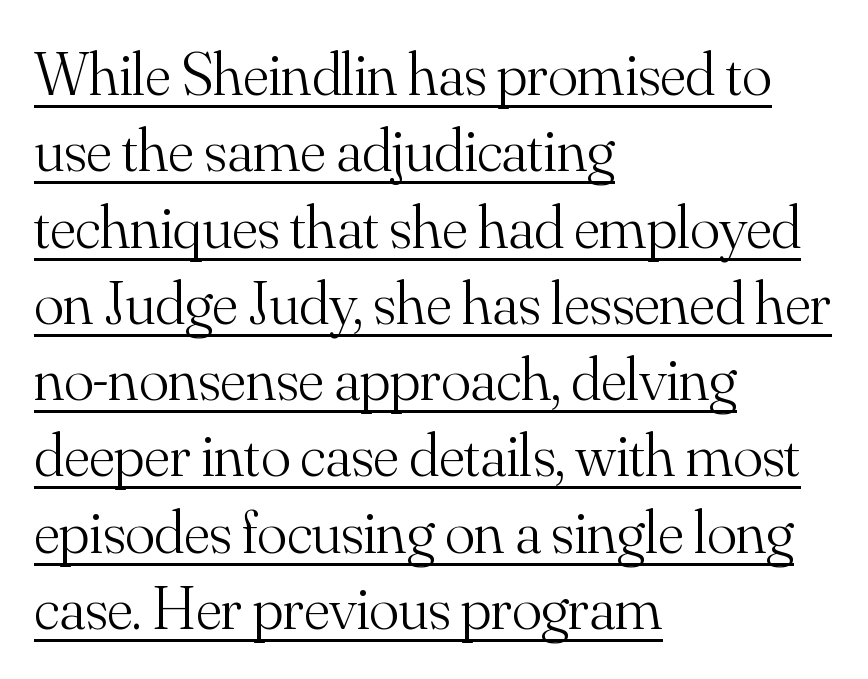
Q: Is the text bold? A: No.
Q: Is the text italic (slanted)? A: No, it is upright.
Q: Is the typeface a serif or a sans-serif typeface? A: Serif.
Q: Is the text underlined? A: Yes.
Q: How is the paragraph aligned? A: Left-aligned.
Q: Is the spacing between letters normal or unusually wide? A: Normal.
Q: Width (condensed, normal, or wide)? A: Normal.
Q: Stroke contrast? A: Medium.
Q: x-height? A: Small.
Q: Monospaced? A: No.
